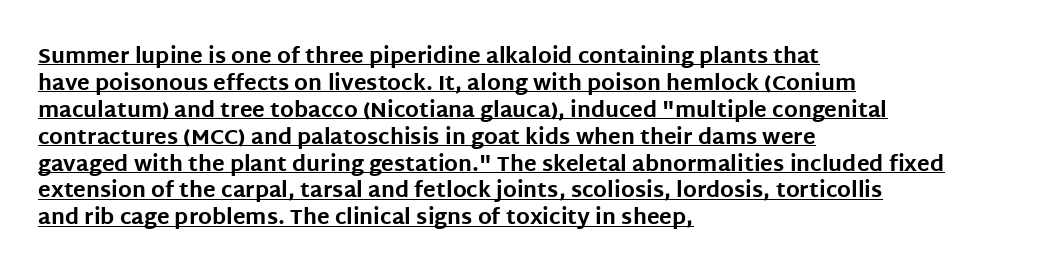
Q: Is the text bold? A: Yes.
Q: Is the text italic (slanted)? A: No, it is upright.
Q: Is the text underlined? A: Yes.
Q: How is the paragraph aligned? A: Left-aligned.
Q: Is the spacing between letters normal or unusually wide? A: Normal.
Q: Is the spacing between lines tight, normal or loose? A: Normal.
